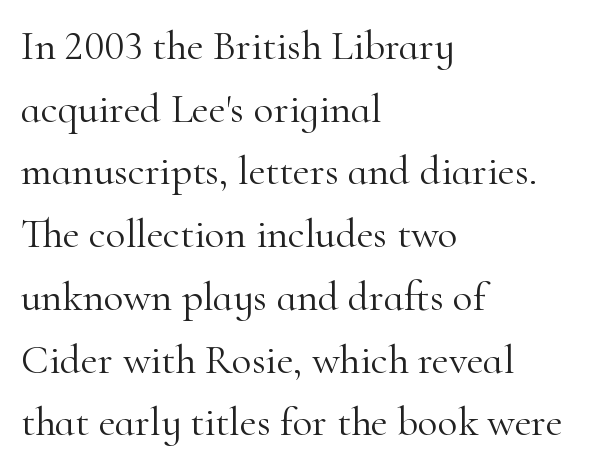
Underline: absent. The letters look calm and open, with moderate or lighter stems. No extra tracking has been applied to these lines. The typeface chosen for these lines features serifs. Think of a printed novel: that variable character pitch is what you see here.
